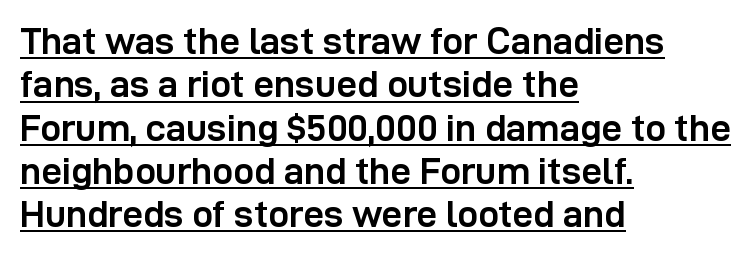
{"serif": "no", "italic": "no", "bold": "yes", "weight": "semibold", "width": "normal", "stroke_contrast": "low", "x_height": "medium", "monospaced": "no", "underline": "yes", "align": "left", "line_spacing_ratio": 1.17, "letter_spacing": "normal", "letter_spacing_em": 0.0, "glyph_px": 37}
